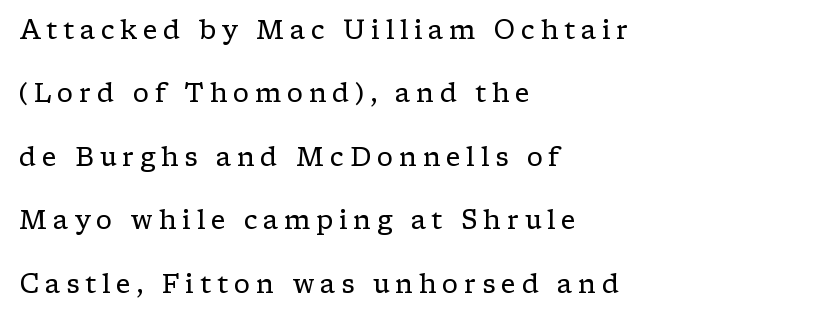
This reads as an unemphasized weight, regular at the heaviest. Unlike italic type, these characters show no tilt at all. This rendering uses left alignment, leaving the right contour irregular. Quick note: interline space is abundant. The strip under each line holds only bare page. A typesetter would call this heavily tracked-out type.
